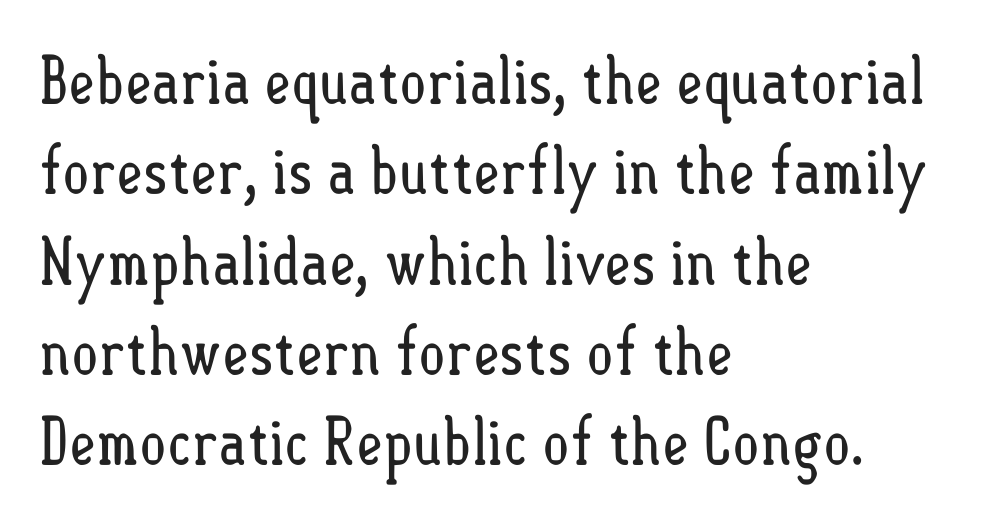
The image shows 65 px regular-weight, condensed type, upright; set left-aligned, normal line spacing (1.39x), normal letter spacing, not underlined; low stroke contrast and a small x-height.
